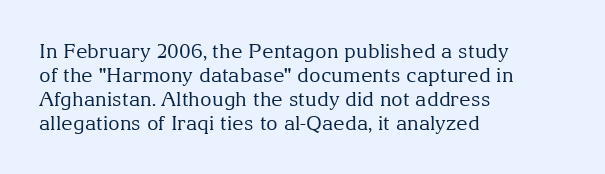
{"italic": "no", "bold": "no", "underline": "no", "align": "left", "line_spacing_ratio": 1.2, "letter_spacing": "normal", "letter_spacing_em": 0.0, "glyph_px": 20}
